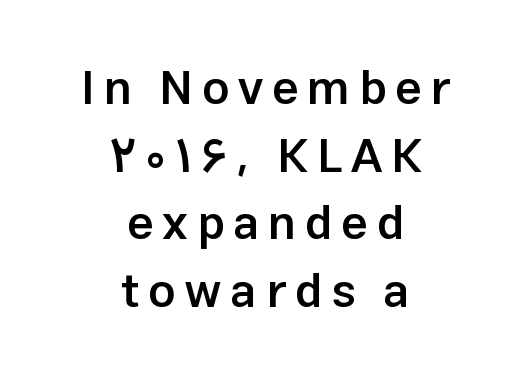
Q: Is the text bold? A: Semi-bold.
Q: Is the text italic (slanted)? A: No, it is upright.
Q: Is the typeface a serif or a sans-serif typeface? A: Sans-serif.
Q: Is the text underlined? A: No.
Q: How is the paragraph aligned? A: Centered.
Q: Is the spacing between lines tight, normal or loose? A: Normal.
Q: Width (condensed, normal, or wide)? A: Normal.
Q: Stroke contrast? A: Low.
Q: x-height? A: Medium.
Q: Monospaced? A: No.
